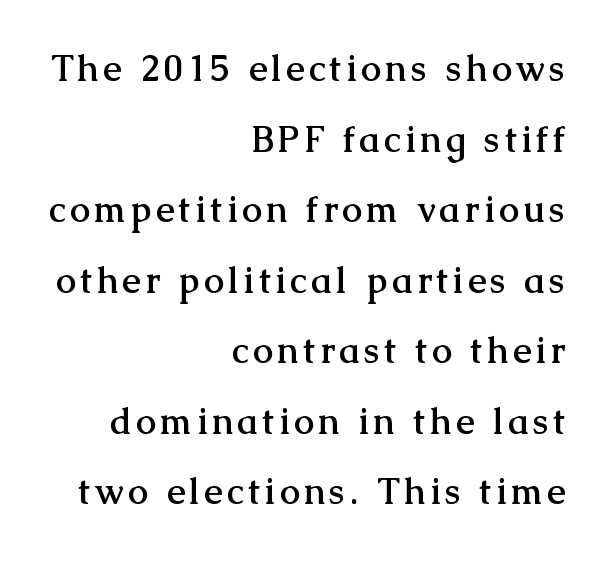
{"serif": "yes", "italic": "no", "bold": "yes", "weight": "semibold", "width": "normal", "stroke_contrast": "medium", "x_height": "medium", "monospaced": "no", "underline": "no", "align": "right", "line_spacing": "loose", "line_spacing_ratio": 1.96, "glyph_px": 36}
